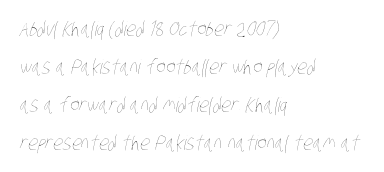
{"bold": "no", "underline": "no", "align": "left", "line_spacing": "loose", "line_spacing_ratio": 1.9, "letter_spacing": "normal", "letter_spacing_em": 0.0, "glyph_px": 20}
